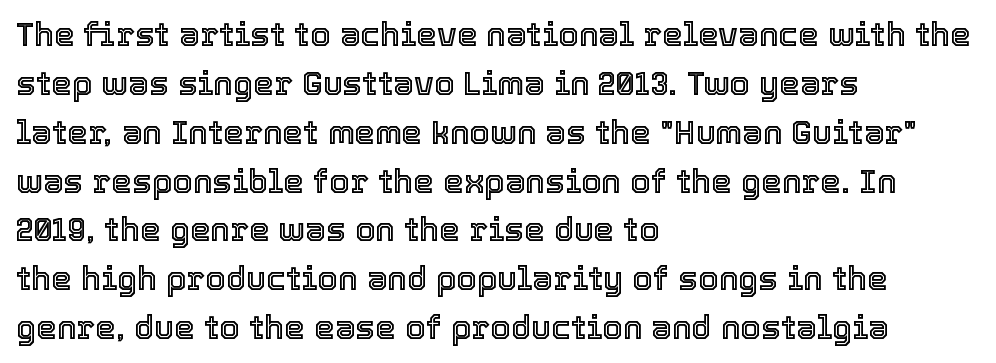
The image shows 33 px text type, upright; set left-aligned, normal line spacing (1.48x), normal letter spacing, not underlined; a medium x-height.
